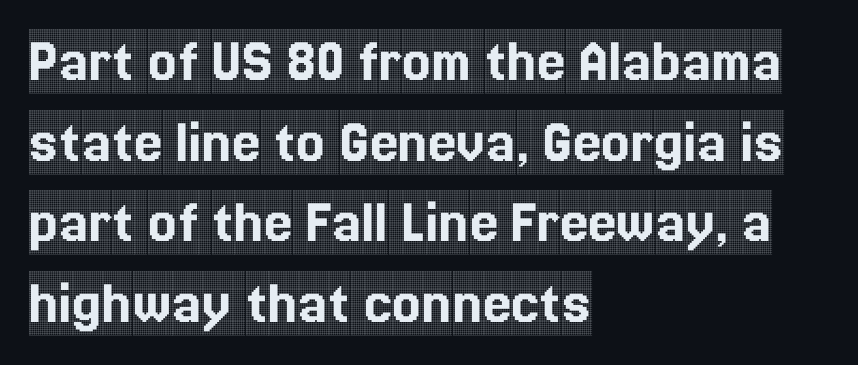
The image shows 64 px condensed serif type, upright; set left-aligned, normal line spacing (1.26x), normal letter spacing, not underlined; a large x-height.
